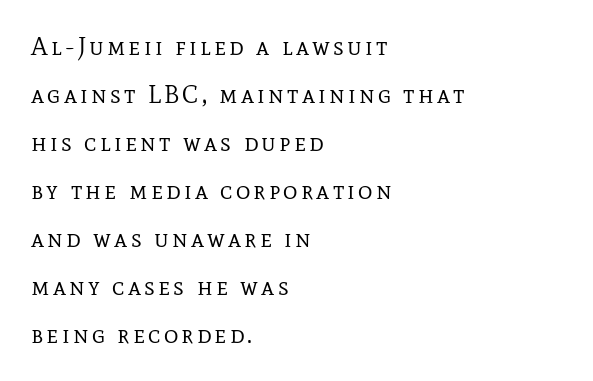
Q: Is the text bold? A: No.
Q: Is the text italic (slanted)? A: No, it is upright.
Q: Is the text underlined? A: No.
Q: How is the paragraph aligned? A: Left-aligned.
Q: Is the spacing between lines tight, normal or loose? A: Loose.
